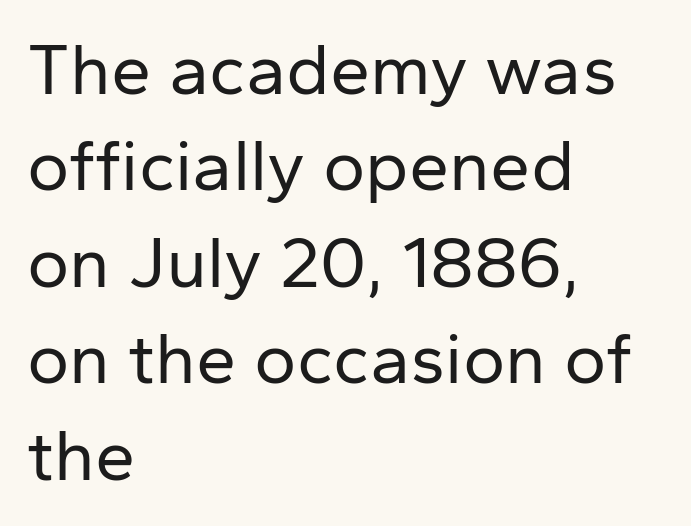
Q: Is the text bold? A: No.
Q: Is the text italic (slanted)? A: No, it is upright.
Q: Is the typeface a serif or a sans-serif typeface? A: Sans-serif.
Q: Is the text underlined? A: No.
Q: How is the paragraph aligned? A: Left-aligned.
Q: Is the spacing between letters normal or unusually wide? A: Normal.
Q: Is the spacing between lines tight, normal or loose? A: Normal.
Q: Width (condensed, normal, or wide)? A: Normal.
Q: Stroke contrast? A: Low.
Q: x-height? A: Medium.
Q: Monospaced? A: No.
